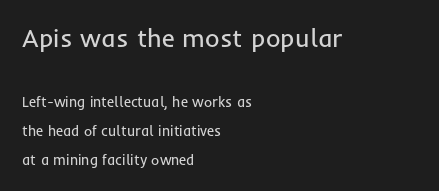
The area under the type is left untouched. Layout note: lines flush left. The type is set solid horizontally, with unmodified tracking. In terms of posture, this sample is upright. The vertical gap from one line to the next is large.
